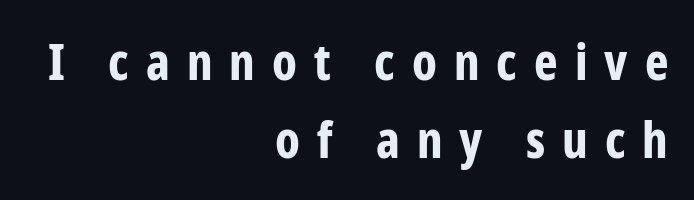
{"serif": "no", "italic": "no", "bold": "yes", "weight": "bold", "width": "condensed", "stroke_contrast": "low", "x_height": "medium", "monospaced": "no", "underline": "no", "align": "right", "line_spacing": "normal", "line_spacing_ratio": 1.57, "letter_spacing": "wide", "letter_spacing_em": 0.34, "glyph_px": 50}
